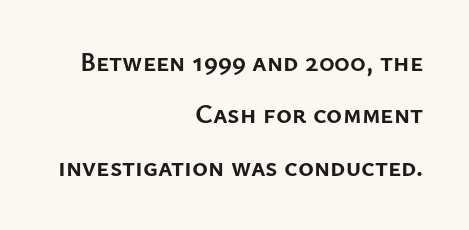
Is the letter spacing exaggerated? No — it looks like the ordinary default. The glyphs have the mass of a bold cut. The compositor pushed each line to the right boundary. Baseline-to-baseline distance is far greater than the letter height. When letters stand straight like this, we call the style roman or upright.
